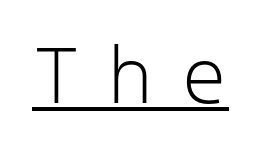
These lines have a slow, spaced-out rhythm from letter to letter. The letters stand upright; this is a roman face. Is this a sans? Yes — the strokes have no serifs. Looks like terminal output: every glyph gets an equal slot. Underline: present. Weight: regular or lighter.
